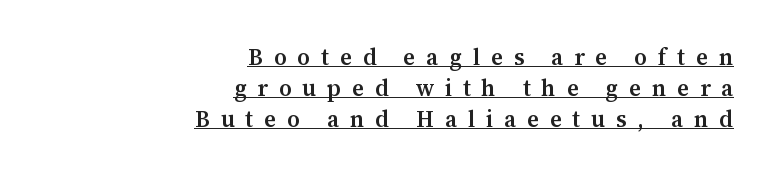
In terms of posture, this sample is upright. Typographic density is moderately raised because the face is semibold. The type is letterspaced generously, with wide tracking. All the whitespace from short lines collects on the left. This block has exactly the height ordinary leading produces.
